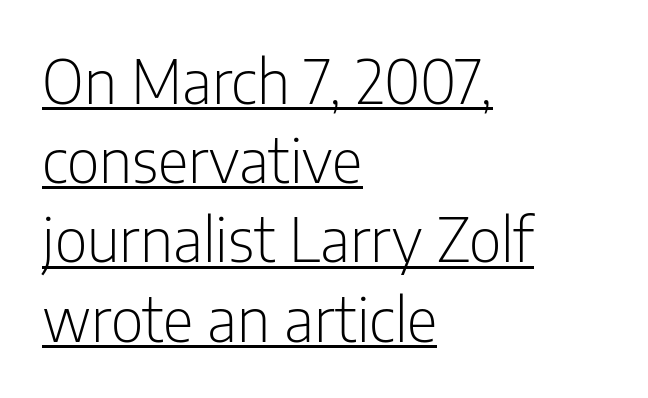
{"serif": "no", "italic": "no", "bold": "no", "weight": "light", "width": "condensed", "stroke_contrast": "low", "x_height": "medium", "monospaced": "no", "underline": "yes", "align": "left", "line_spacing": "normal", "line_spacing_ratio": 1.32, "letter_spacing": "normal", "letter_spacing_em": 0.0, "glyph_px": 60}
